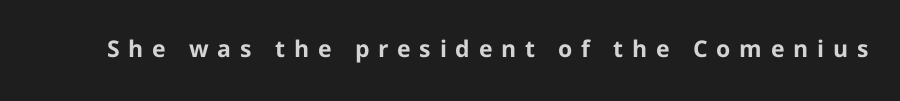
{"italic": "no", "bold": "yes", "underline": "no", "letter_spacing": "wide", "letter_spacing_em": 0.38, "glyph_px": 23}
